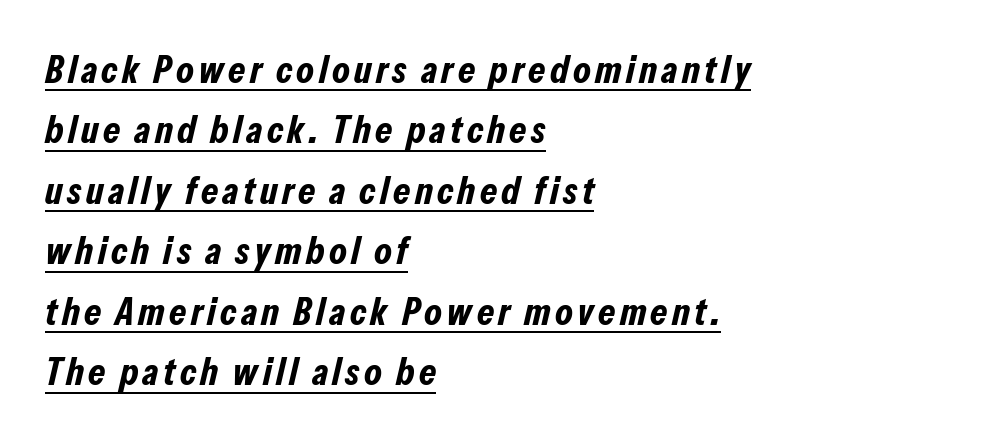
The image shows 39 px bold, condensed type, italic (leaning right); set left-aligned, normal line spacing (1.55x), underlined; low stroke contrast and a medium x-height.
